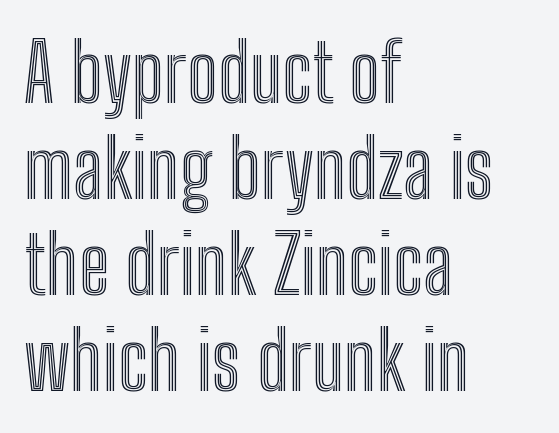
Q: Is the text italic (slanted)? A: No, it is upright.
Q: Is the text underlined? A: No.
Q: How is the paragraph aligned? A: Left-aligned.
Q: Is the spacing between letters normal or unusually wide? A: Normal.
Q: Width (condensed, normal, or wide)? A: Condensed.
Q: x-height? A: Medium.
Q: Monospaced? A: No.
